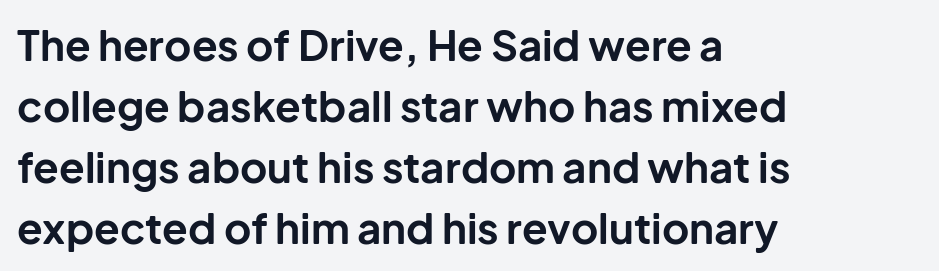
{"serif": "no", "italic": "no", "bold": "yes", "weight": "bold", "width": "normal", "stroke_contrast": "low", "x_height": "medium", "monospaced": "no", "underline": "no", "align": "left", "line_spacing": "normal", "line_spacing_ratio": 1.45, "letter_spacing": "normal", "letter_spacing_em": 0.0, "glyph_px": 42}
